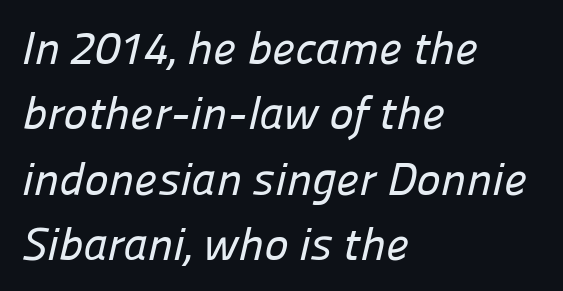
The image shows 46 px sans-serif type; set left-aligned, normal line spacing (1.42x), normal letter spacing, not underlined; low stroke contrast and a medium x-height.
